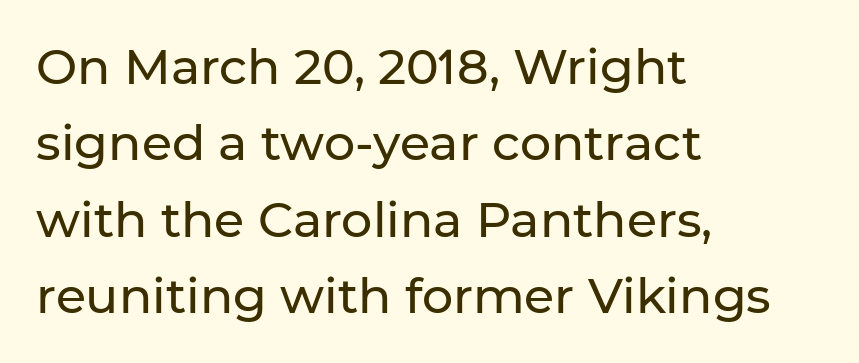
{"serif": "no", "italic": "no", "width": "normal", "stroke_contrast": "low", "x_height": "medium", "monospaced": "no", "underline": "no", "align": "left", "line_spacing": "normal", "line_spacing_ratio": 1.56, "letter_spacing": "normal", "letter_spacing_em": 0.0, "glyph_px": 49}
